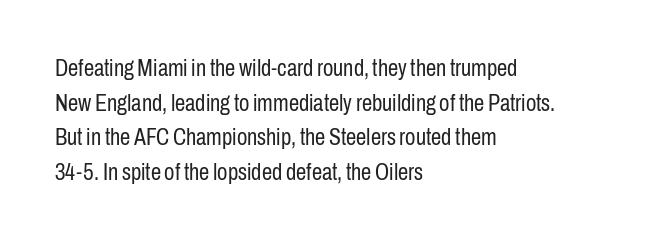
Vertical strokes here are truly vertical. Is the block centered? No — it sits flush against the left margin. Standard letterfit; no display-style spreading of the glyphs. This is not heavy type; no bold has been used.
